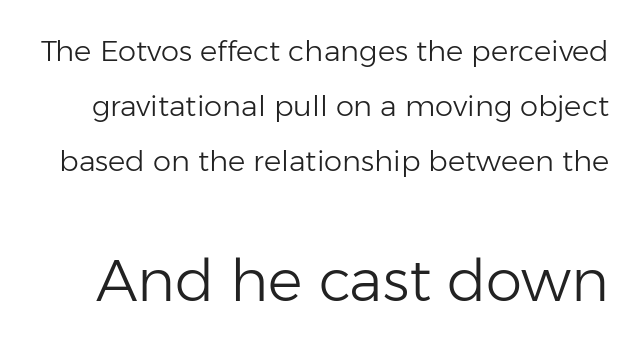
The image shows 58 px light sans-serif type, upright; set loose line spacing (1.9x), normal letter spacing, not underlined; the second (bottom) block is 2.0x larger; low stroke contrast and a medium x-height.
